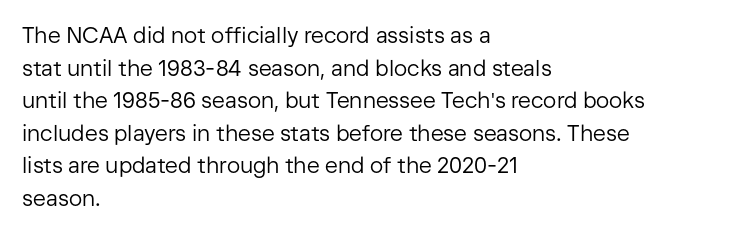
Q: Is the text bold? A: No.
Q: Is the text italic (slanted)? A: No, it is upright.
Q: Is the text underlined? A: No.
Q: How is the paragraph aligned? A: Left-aligned.
Q: Is the spacing between letters normal or unusually wide? A: Normal.
Q: Is the spacing between lines tight, normal or loose? A: Normal.
